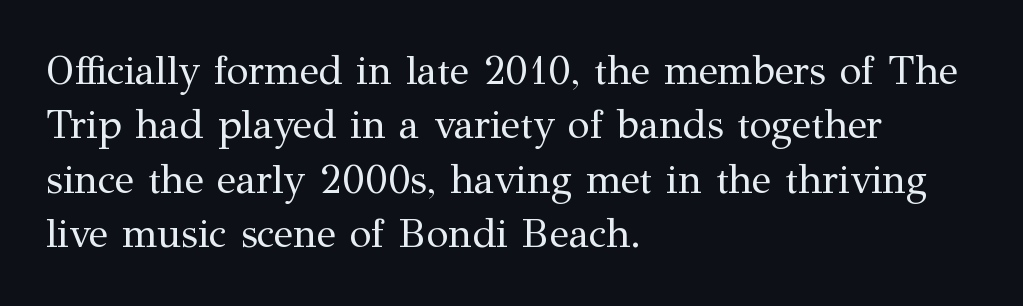
Summary of vertical rhythm: regular, with standard interline spacing. Proportional: the letters do not fall into vertical columns. Is the stroke heavy? The answer is a plain regular-or-lighter. Look at the bottom of the vertical strokes: they flare into serifs here. In terms of letterspacing, this is plain default setting. Honestly, there is no underline to notice here at all.
